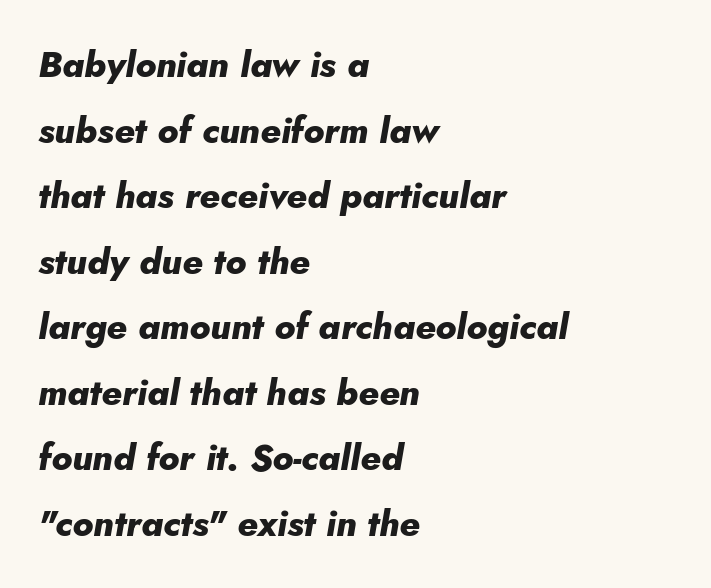
{"italic": "yes", "lean": "right", "slant_degrees": 5, "bold": "yes", "weight": "heavy", "width": "normal", "stroke_contrast": "low", "x_height": "small", "monospaced": "no", "underline": "no", "align": "left", "line_spacing_ratio": 1.82, "letter_spacing": "normal", "letter_spacing_em": 0.0, "glyph_px": 36}
